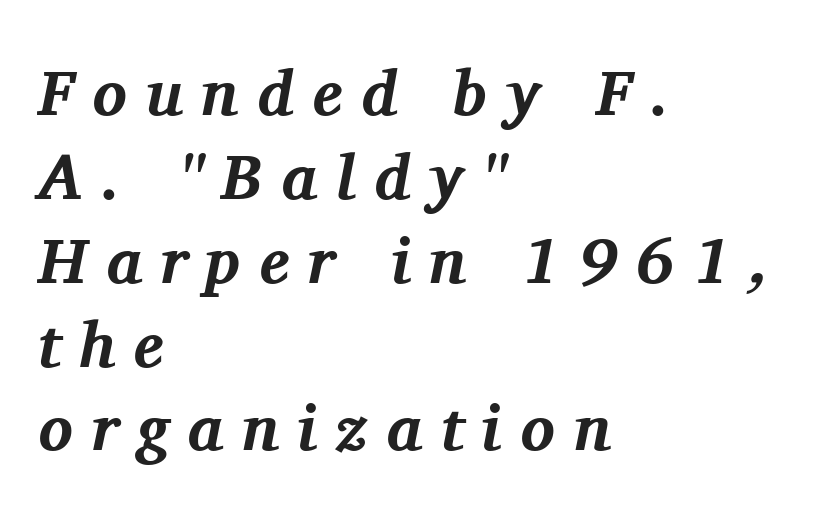
Q: Is the text bold? A: Yes.
Q: Is the text italic (slanted)? A: Yes, it leans right by about 11 degrees.
Q: Is the typeface a serif or a sans-serif typeface? A: Serif.
Q: Is the text underlined? A: No.
Q: How is the paragraph aligned? A: Left-aligned.
Q: Is the spacing between letters normal or unusually wide? A: Unusually wide.
Q: Is the spacing between lines tight, normal or loose? A: Normal.
Q: Width (condensed, normal, or wide)? A: Normal.
Q: Stroke contrast? A: Medium.
Q: x-height? A: Medium.
Q: Monospaced? A: No.
